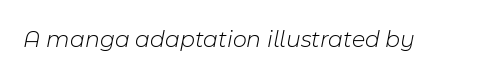
Q: Is the text bold? A: No.
Q: Is the text italic (slanted)? A: Yes, it leans right by about 11 degrees.
Q: Is the text underlined? A: No.
Q: Is the spacing between letters normal or unusually wide? A: Normal.
